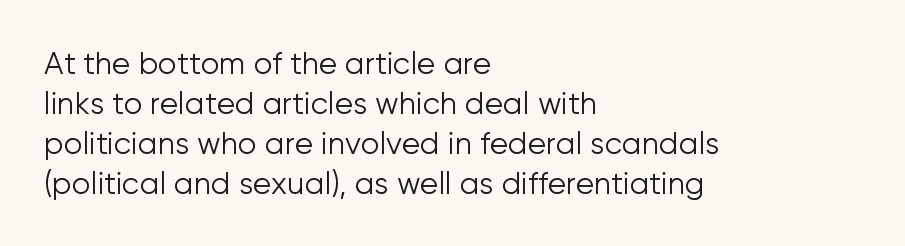
Descenders hang freely into open space. Is there any slant? The stems are plumb. A student would call this left alignment; a typographer would say flush left, rag right. The passage shown is typed in a proportional face where columns would drift. The designer left line spacing at the default.
